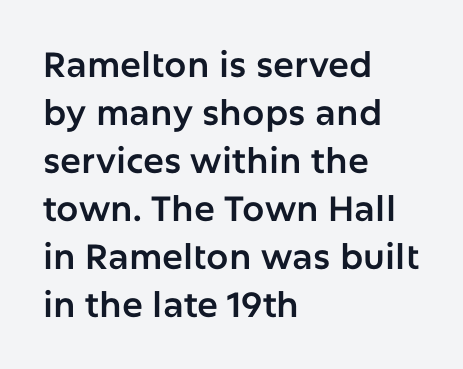
{"serif": "no", "italic": "no", "width": "normal", "stroke_contrast": "low", "x_height": "medium", "monospaced": "no", "underline": "no", "align": "left", "line_spacing": "normal", "line_spacing_ratio": 1.37, "letter_spacing": "normal", "letter_spacing_em": 0.0, "glyph_px": 35}
